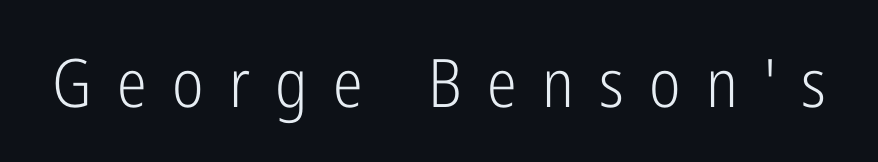
Q: Is the text bold? A: No.
Q: Is the text italic (slanted)? A: No, it is upright.
Q: Is the typeface a serif or a sans-serif typeface? A: Sans-serif.
Q: Is the text underlined? A: No.
Q: Is the spacing between letters normal or unusually wide? A: Unusually wide.
Q: Width (condensed, normal, or wide)? A: Condensed.
Q: Stroke contrast? A: Low.
Q: x-height? A: Medium.
Q: Monospaced? A: No.
